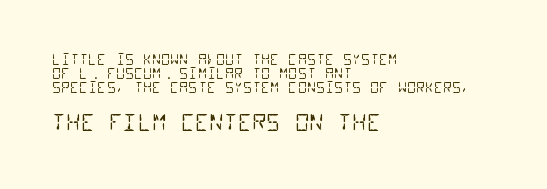
Q: Is the text bold? A: No.
Q: Is the text underlined? A: No.
Q: How is the paragraph aligned? A: Left-aligned.
Q: Is the spacing between letters normal or unusually wide? A: Normal.
Q: Is the spacing between lines tight, normal or loose? A: Tight.
Q: Which block of text is set in a larger size, the first (top) or the second (bottom)? A: The second (bottom) one.
